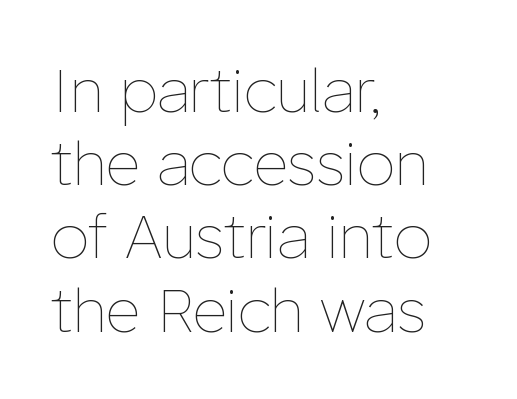
{"italic": "no", "bold": "no", "weight": "thin", "width": "normal", "stroke_contrast": "low", "x_height": "medium", "monospaced": "no", "underline": "no", "align": "left", "line_spacing_ratio": 1.2, "letter_spacing": "normal", "letter_spacing_em": 0.0, "glyph_px": 61}
